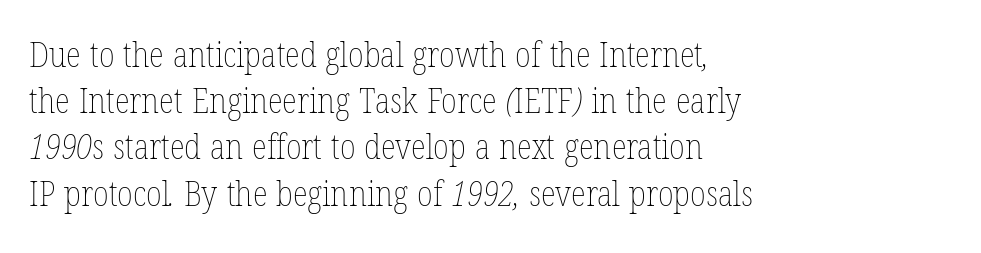
Q: Is the text bold? A: No.
Q: Is the text underlined? A: No.
Q: How is the paragraph aligned? A: Left-aligned.
Q: Is the spacing between letters normal or unusually wide? A: Normal.
Q: Is the spacing between lines tight, normal or loose? A: Normal.
Q: Width (condensed, normal, or wide)? A: Condensed.
Q: Stroke contrast? A: Low.
Q: x-height? A: Medium.
Q: Monospaced? A: No.
